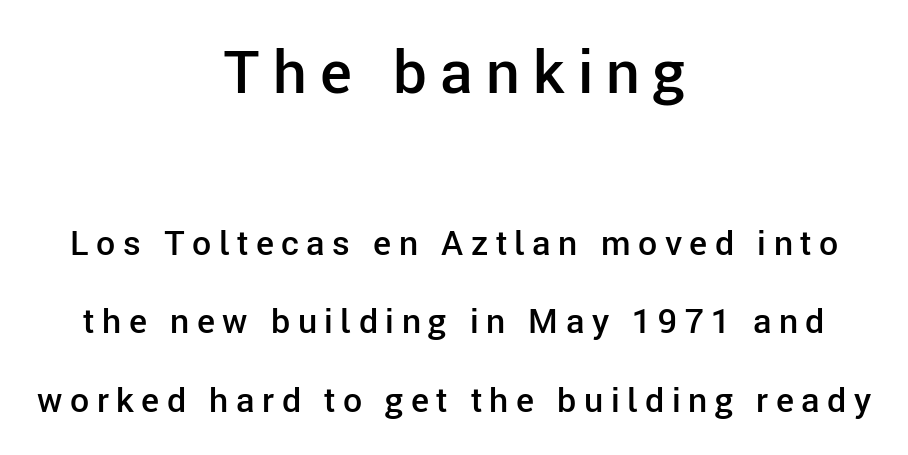
Q: Is the text bold? A: Semi-bold.
Q: Is the text italic (slanted)? A: No, it is upright.
Q: Is the typeface a serif or a sans-serif typeface? A: Sans-serif.
Q: Is the text underlined? A: No.
Q: How is the paragraph aligned? A: Centered.
Q: Is the spacing between letters normal or unusually wide? A: Unusually wide.
Q: Is the spacing between lines tight, normal or loose? A: Loose.
Q: Which block of text is set in a larger size, the first (top) or the second (bottom)? A: The first (top) one.
Q: Width (condensed, normal, or wide)? A: Normal.
Q: Stroke contrast? A: Low.
Q: x-height? A: Medium.
Q: Monospaced? A: No.
